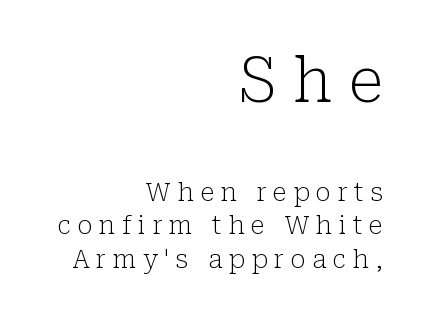
When letters stand straight like this, we call the style roman or upright. Horizontal bands of white between lines are of average thickness. Spacing verdict: proportional, widths tailored to each character. The more generous point size was reserved for the upper chunk. The typeface chosen for these lines features serifs. You could only call the tracking loose — the letters float apart.
